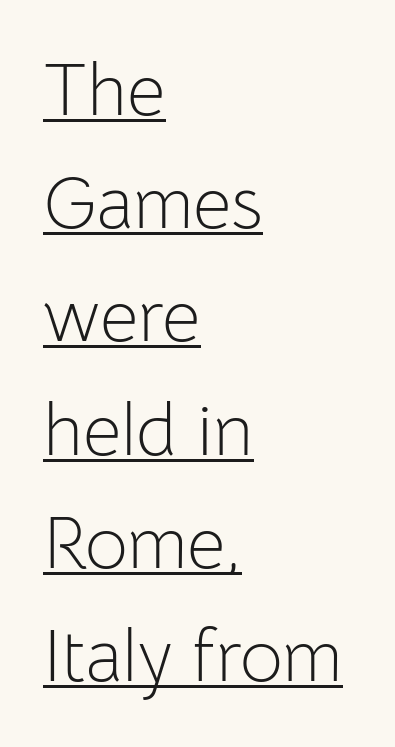
The image shows 74 px light sans-serif type, upright; set left-aligned, normal line spacing (1.53x), normal letter spacing, underlined; low stroke contrast and a medium x-height.
